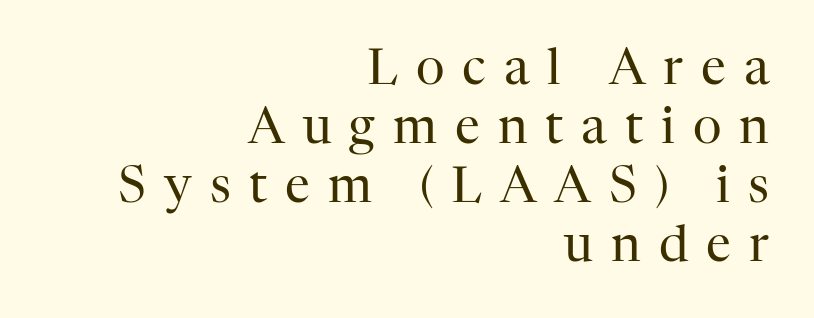
Q: Is the text bold? A: No.
Q: Is the text italic (slanted)? A: No, it is upright.
Q: Is the typeface a serif or a sans-serif typeface? A: Serif.
Q: Is the text underlined? A: No.
Q: How is the paragraph aligned? A: Right-aligned.
Q: Is the spacing between letters normal or unusually wide? A: Unusually wide.
Q: Width (condensed, normal, or wide)? A: Normal.
Q: Stroke contrast? A: High.
Q: x-height? A: Medium.
Q: Monospaced? A: No.
